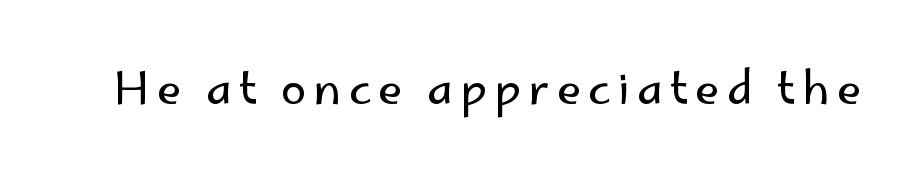
Q: Is the text bold? A: No.
Q: Is the text italic (slanted)? A: No, it is upright.
Q: Is the typeface a serif or a sans-serif typeface? A: Sans-serif.
Q: Is the text underlined? A: No.
Q: Width (condensed, normal, or wide)? A: Normal.
Q: Stroke contrast? A: Low.
Q: x-height? A: Small.
Q: Monospaced? A: No.
